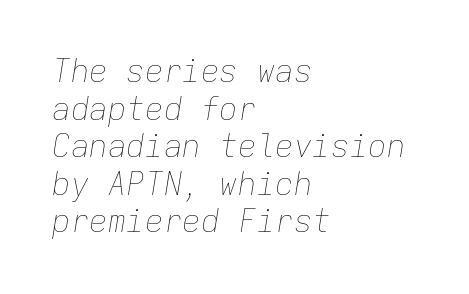
The image shows 31 px thin type, italic (leaning right), monospaced; set left-aligned, line spacing 1.21x, normal letter spacing, not underlined; low stroke contrast and a medium x-height.
